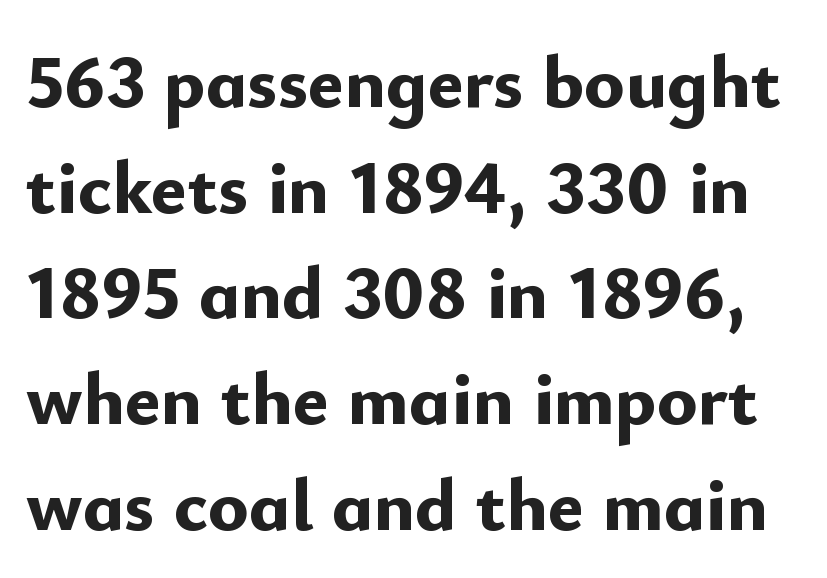
{"serif": "no", "italic": "no", "bold": "yes", "weight": "bold", "width": "normal", "stroke_contrast": "low", "x_height": "small", "monospaced": "no", "underline": "no", "line_spacing": "normal", "line_spacing_ratio": 1.39, "letter_spacing": "normal", "letter_spacing_em": 0.0, "glyph_px": 76}
